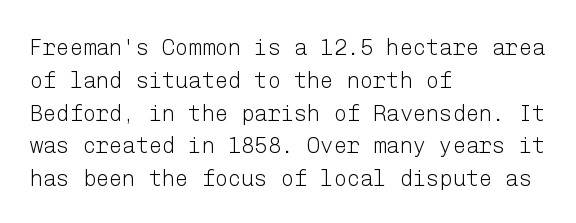
Descender tails drop into unmarked territory. Vertically, the passage feels balanced, rows spaced as you'd expect. The typesetter chose a ragged-right arrangement here. The typography opts for an upright posture over an oblique one. The rendering keeps characters at their native spacing. Stroke mass is kept to a normal reading level or below.
